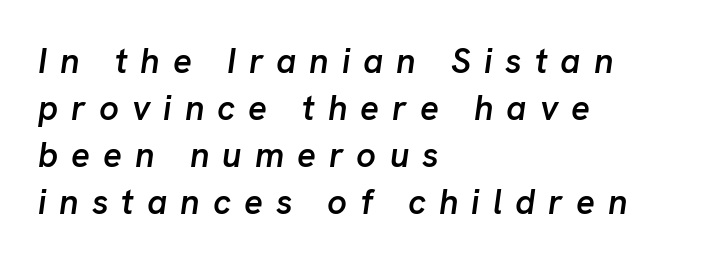
{"italic": "yes", "lean": "right", "slant_degrees": 8, "bold": "semi", "weight": "semibold", "width": "normal", "stroke_contrast": "low", "x_height": "medium", "monospaced": "no", "underline": "no", "align": "left", "line_spacing": "normal", "line_spacing_ratio": 1.34, "letter_spacing": "wide", "letter_spacing_em": 0.37, "glyph_px": 35}
